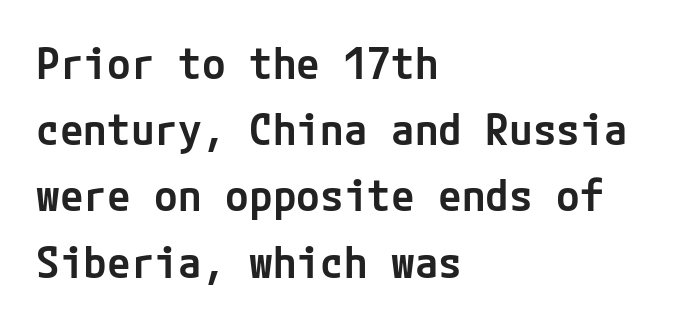
The image shows 43 px semibold sans-serif type, upright; set left-aligned, normal line spacing (1.54x), normal letter spacing, not underlined; low stroke contrast and a medium x-height.
